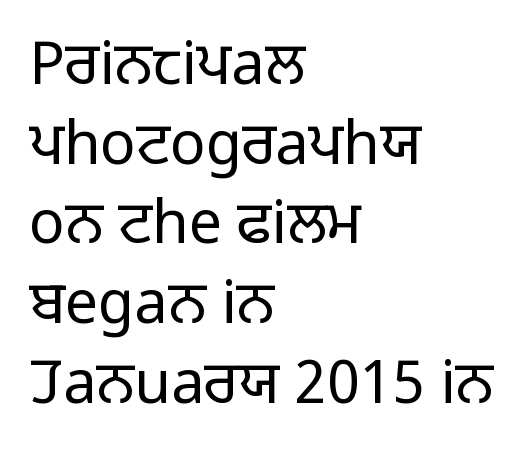
Q: Is the text bold? A: No.
Q: Is the text italic (slanted)? A: No, it is upright.
Q: Is the typeface a serif or a sans-serif typeface? A: Sans-serif.
Q: Is the text underlined? A: No.
Q: How is the paragraph aligned? A: Left-aligned.
Q: Is the spacing between letters normal or unusually wide? A: Normal.
Q: Is the spacing between lines tight, normal or loose? A: Normal.
Q: Width (condensed, normal, or wide)? A: Normal.
Q: Stroke contrast? A: Low.
Q: x-height? A: Medium.
Q: Monospaced? A: No.
